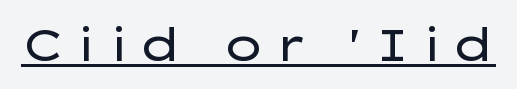
The image shows 45 px regular-weight, wide sans-serif type, upright; set underlined; low stroke contrast and a medium x-height.
